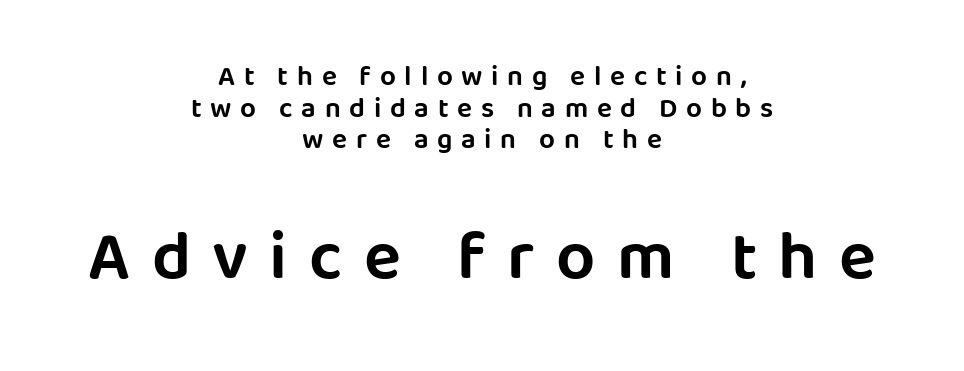
Q: Is the text italic (slanted)? A: No, it is upright.
Q: Is the typeface a serif or a sans-serif typeface? A: Sans-serif.
Q: Is the text underlined? A: No.
Q: How is the paragraph aligned? A: Centered.
Q: Is the spacing between letters normal or unusually wide? A: Unusually wide.
Q: Is the spacing between lines tight, normal or loose? A: Tight.
Q: Which block of text is set in a larger size, the first (top) or the second (bottom)? A: The second (bottom) one.
Q: Width (condensed, normal, or wide)? A: Normal.
Q: Stroke contrast? A: Low.
Q: x-height? A: Large.
Q: Monospaced? A: No.
